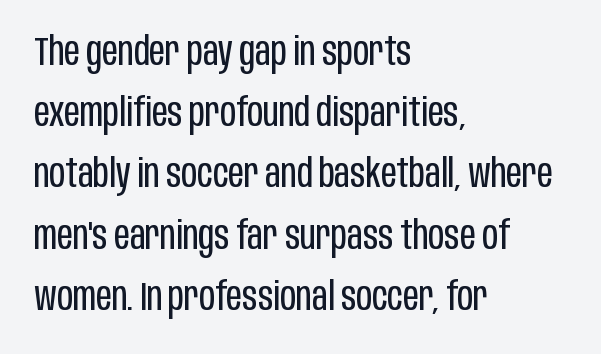
The gap between lines stays unmarked. Each letter's strokes conclude bluntly, with no projecting serifs. Here the glyphs are tracked normally, forming tight word shapes. In terms of posture, this sample is upright.
